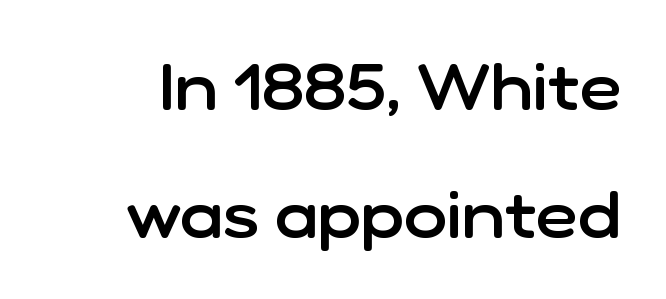
Q: Is the text bold? A: Semi-bold.
Q: Is the text italic (slanted)? A: No, it is upright.
Q: Is the typeface a serif or a sans-serif typeface? A: Sans-serif.
Q: Is the text underlined? A: No.
Q: Is the spacing between letters normal or unusually wide? A: Normal.
Q: Is the spacing between lines tight, normal or loose? A: Loose.
Q: Width (condensed, normal, or wide)? A: Normal.
Q: Stroke contrast? A: Low.
Q: x-height? A: Medium.
Q: Monospaced? A: No.
